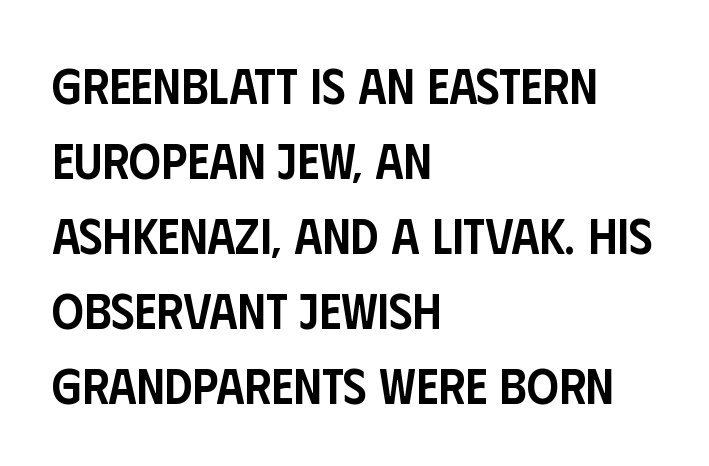
Varying glyph widths throughout — classic text-font behaviour. The lettering stays uniformly vertical, giving the passage a roman look. Each new line begins a customary step beneath the previous one. The setting favours the left margin, as ordinary paragraphs usually do. Letters rest on an invisible, unmarked baseline.
